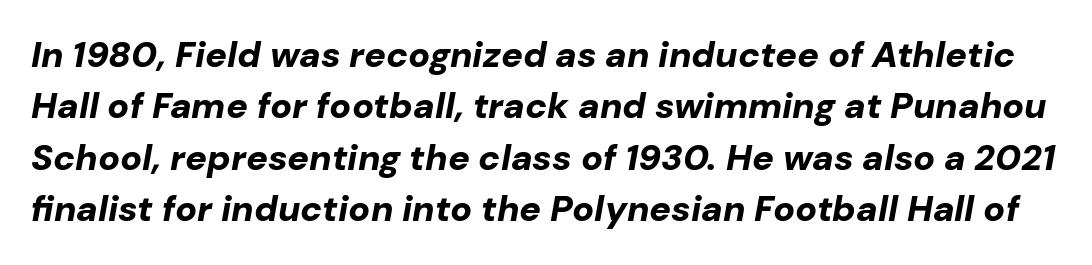
Q: Is the text bold? A: Yes.
Q: Is the text italic (slanted)? A: Yes, it leans right by about 10 degrees.
Q: Is the text underlined? A: No.
Q: Is the spacing between letters normal or unusually wide? A: Normal.
Q: Is the spacing between lines tight, normal or loose? A: Normal.
Q: Width (condensed, normal, or wide)? A: Normal.
Q: Stroke contrast? A: Low.
Q: x-height? A: Medium.
Q: Monospaced? A: No.
